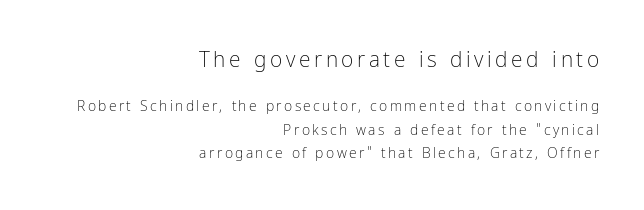
The image shows 21 px text type, upright; set right-aligned, normal line spacing (1.68x), not underlined; the first (top) block is 1.5x larger.
